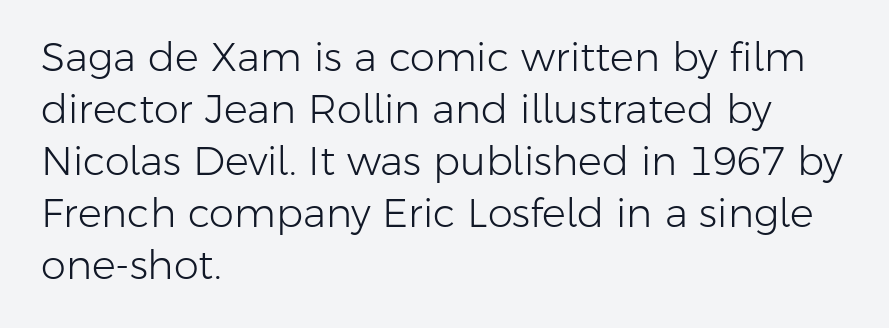
Q: Is the text bold? A: No.
Q: Is the text italic (slanted)? A: No, it is upright.
Q: Is the typeface a serif or a sans-serif typeface? A: Sans-serif.
Q: Is the text underlined? A: No.
Q: How is the paragraph aligned? A: Left-aligned.
Q: Is the spacing between letters normal or unusually wide? A: Normal.
Q: Is the spacing between lines tight, normal or loose? A: Normal.
Q: Width (condensed, normal, or wide)? A: Normal.
Q: Stroke contrast? A: Low.
Q: x-height? A: Medium.
Q: Monospaced? A: No.
